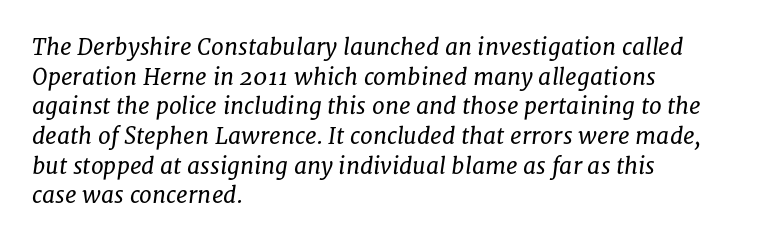
The image shows 23 px text type, italic (leaning right); set left-aligned, normal line spacing (1.29x), normal letter spacing, not underlined.
